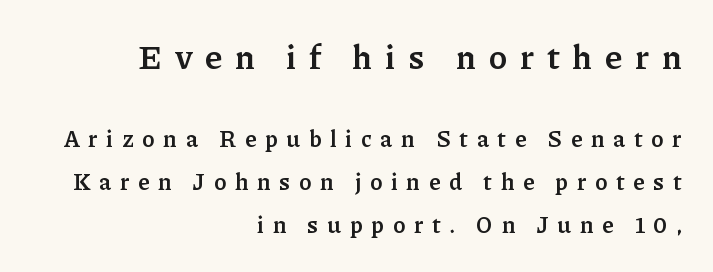
Q: Is the text bold? A: Yes.
Q: Is the text italic (slanted)? A: No, it is upright.
Q: Is the typeface a serif or a sans-serif typeface? A: Serif.
Q: Is the text underlined? A: No.
Q: How is the paragraph aligned? A: Right-aligned.
Q: Is the spacing between letters normal or unusually wide? A: Unusually wide.
Q: Which block of text is set in a larger size, the first (top) or the second (bottom)? A: The first (top) one.
Q: Width (condensed, normal, or wide)? A: Normal.
Q: Stroke contrast? A: Low.
Q: x-height? A: Medium.
Q: Monospaced? A: No.
